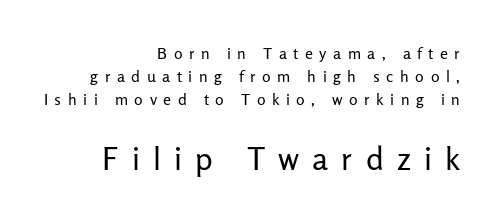
Q: Is the text bold? A: No.
Q: Is the text italic (slanted)? A: No, it is upright.
Q: Is the typeface a serif or a sans-serif typeface? A: Sans-serif.
Q: Is the text underlined? A: No.
Q: How is the paragraph aligned? A: Right-aligned.
Q: Is the spacing between letters normal or unusually wide? A: Unusually wide.
Q: Is the spacing between lines tight, normal or loose? A: Normal.
Q: Which block of text is set in a larger size, the first (top) or the second (bottom)? A: The second (bottom) one.
Q: Width (condensed, normal, or wide)? A: Normal.
Q: Stroke contrast? A: Low.
Q: x-height? A: Medium.
Q: Monospaced? A: No.
